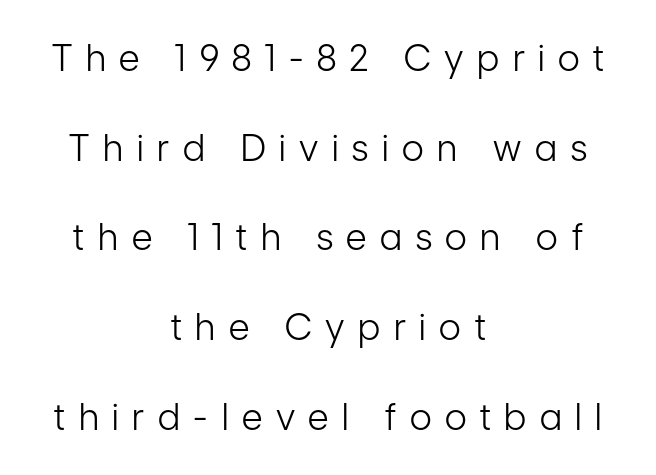
The image shows 36 px light, condensed sans-serif type, upright; set centered, loose line spacing (2.49x), unusually wide letter spacing (+0.38 em), not underlined; low stroke contrast and a medium x-height.
